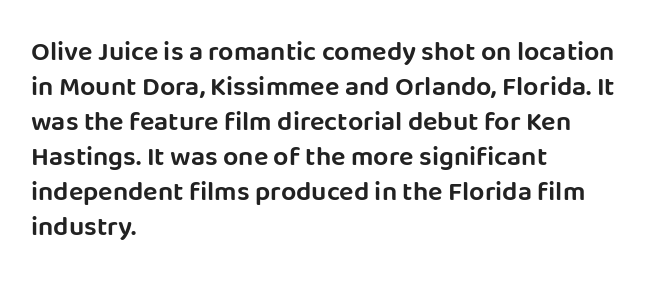
The image shows 27 px text type, upright; set left-aligned, normal line spacing (1.3x), normal letter spacing, not underlined.
